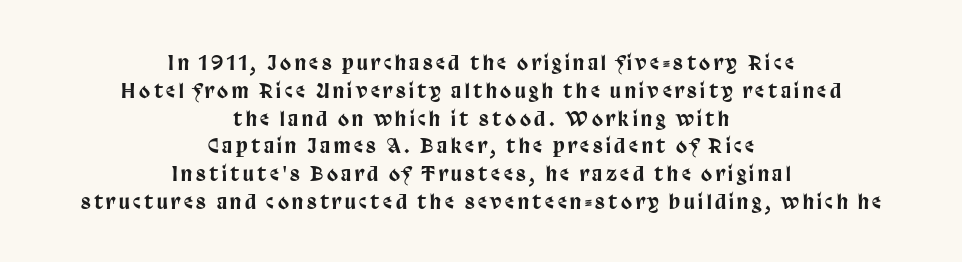
In terms of posture, this sample is upright. Only glyphs here, with clear space below each row. The passage shown stacks its lines at a standard gap. Is the block centered? Yes — each line is placed symmetrically about the middle.
